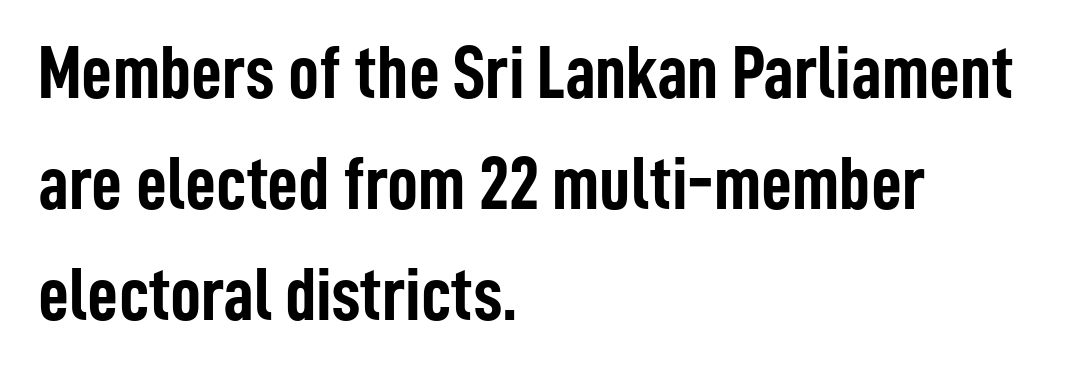
The image shows 76 px semibold, condensed sans-serif type, upright; set left-aligned, normal line spacing (1.46x), normal letter spacing, not underlined; low stroke contrast and a medium x-height.
